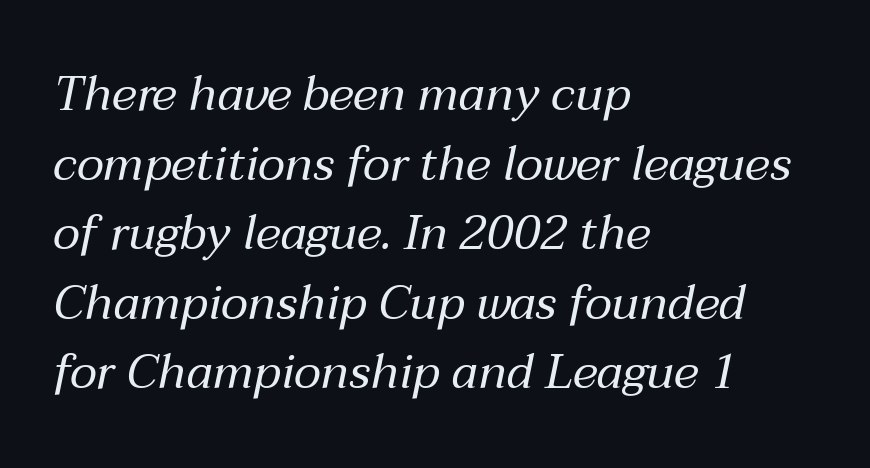
The image shows 48 px regular-weight type, italic (leaning right); set left-aligned, normal line spacing (1.45x), normal letter spacing, not underlined; medium stroke contrast and a medium x-height.
